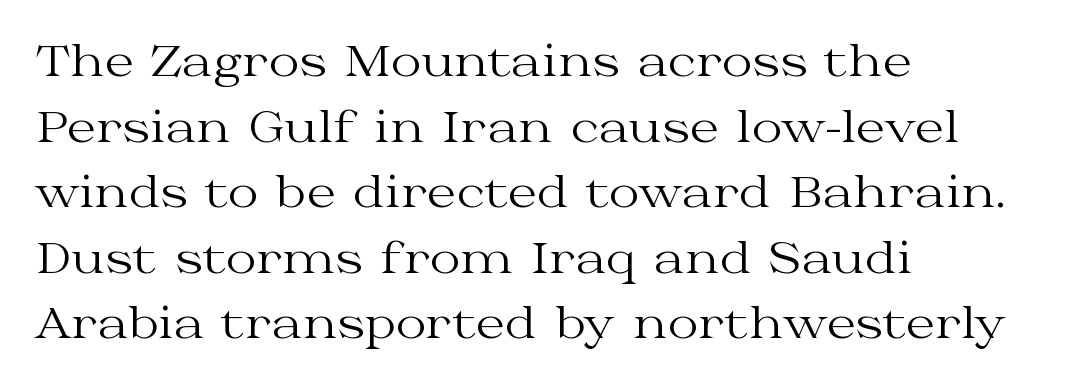
{"serif": "yes", "italic": "no", "bold": "no", "weight": "regular", "width": "wide", "stroke_contrast": "medium", "x_height": "medium", "monospaced": "no", "underline": "no", "align": "left", "line_spacing": "normal", "line_spacing_ratio": 1.56, "letter_spacing": "normal", "letter_spacing_em": 0.0, "glyph_px": 42}
